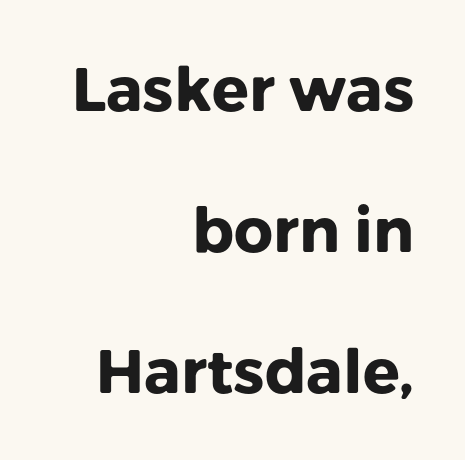
{"serif": "no", "italic": "no", "bold": "yes", "weight": "heavy", "width": "normal", "stroke_contrast": "low", "x_height": "medium", "monospaced": "no", "underline": "no", "align": "right", "line_spacing": "loose", "line_spacing_ratio": 2.31, "letter_spacing": "normal", "letter_spacing_em": 0.0, "glyph_px": 61}
